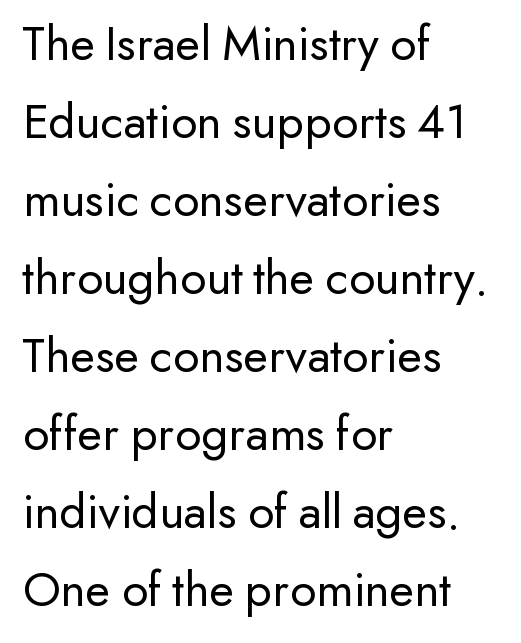
The paragraph has a hard left edge and a soft right edge. Spacing between characters is what you'd get straight out of the box. Typographically, this falls in the sans-serif category. Vertical strokes here are truly vertical. Leading matches the norm, producing a regular column.
